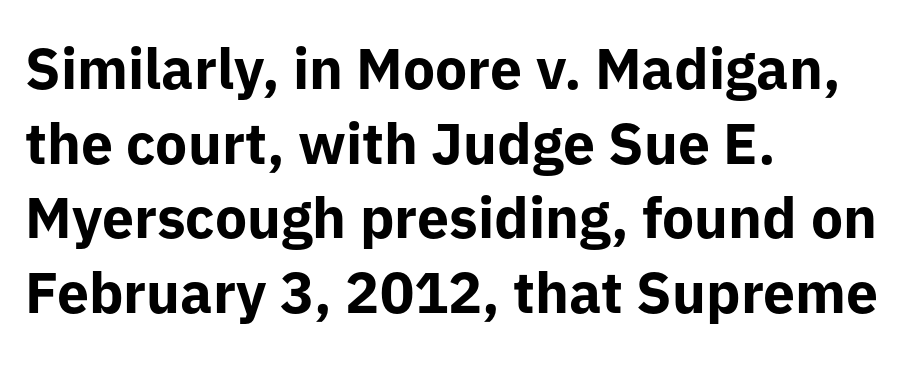
Stroke thickness is high; the sample reads as a true bold. The rendering shows plain stroke endings on the letterforms — a sans-serif design. Is the letter spacing exaggerated? No — it looks like the ordinary default. Left-aligned paragraph, ragged on the right. The letters advance in unequal steps, a hallmark of proportional type. The leading is moderate, giving the passage an even texture.
